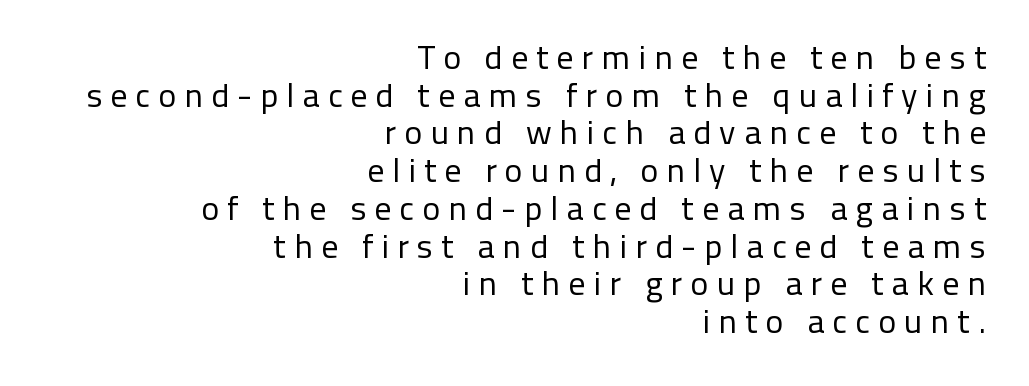
Q: Is the text bold? A: No.
Q: Is the text italic (slanted)? A: No, it is upright.
Q: Is the typeface a serif or a sans-serif typeface? A: Sans-serif.
Q: Is the text underlined? A: No.
Q: How is the paragraph aligned? A: Right-aligned.
Q: Is the spacing between letters normal or unusually wide? A: Unusually wide.
Q: Is the spacing between lines tight, normal or loose? A: Tight.
Q: Width (condensed, normal, or wide)? A: Normal.
Q: Stroke contrast? A: Low.
Q: x-height? A: Medium.
Q: Monospaced? A: No.
